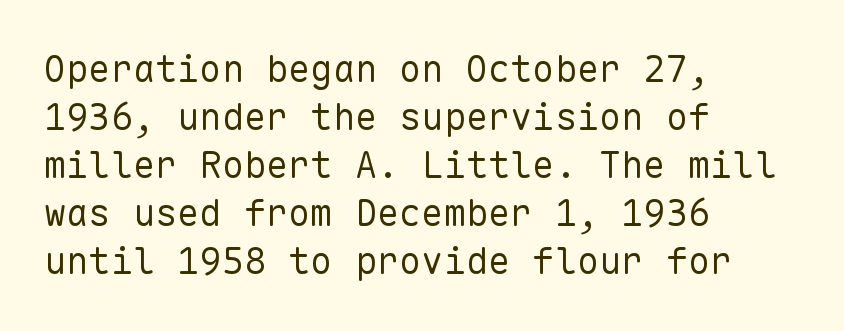
Observe the absence of serifs on each vertical stroke in this sample. Style check: upright. Vertical spacing — default. The cut favours lightness, reaching ordinary text weight at its darkest.
